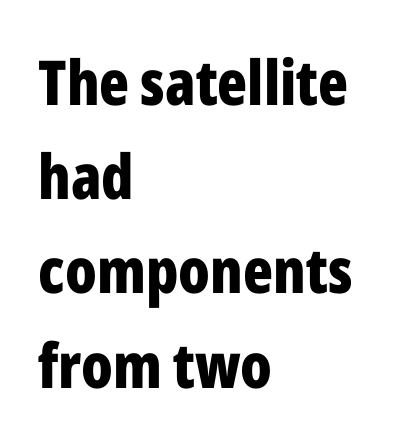
The image shows 62 px bold, condensed sans-serif type, upright; set left-aligned, normal line spacing (1.52x), normal letter spacing, not underlined; low stroke contrast and a medium x-height.
